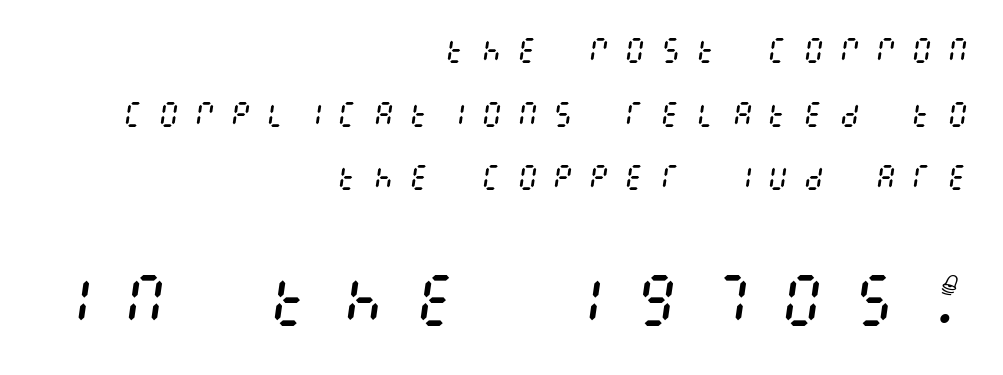
The image shows 57 px regular-weight, condensed type, italic (leaning right); set right-aligned, loose line spacing (2.27x), unusually wide letter spacing (+0.48 em), not underlined; the second (bottom) block is 2.04x larger; medium stroke contrast and a large x-height.
